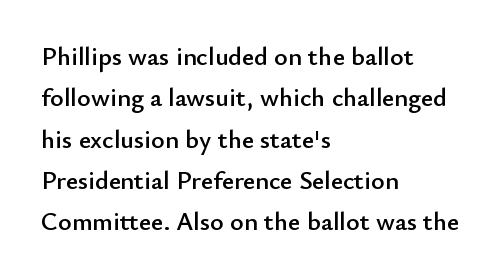
Q: Is the text italic (slanted)? A: No, it is upright.
Q: Is the text underlined? A: No.
Q: How is the paragraph aligned? A: Left-aligned.
Q: Is the spacing between letters normal or unusually wide? A: Normal.
Q: Is the spacing between lines tight, normal or loose? A: Normal.
